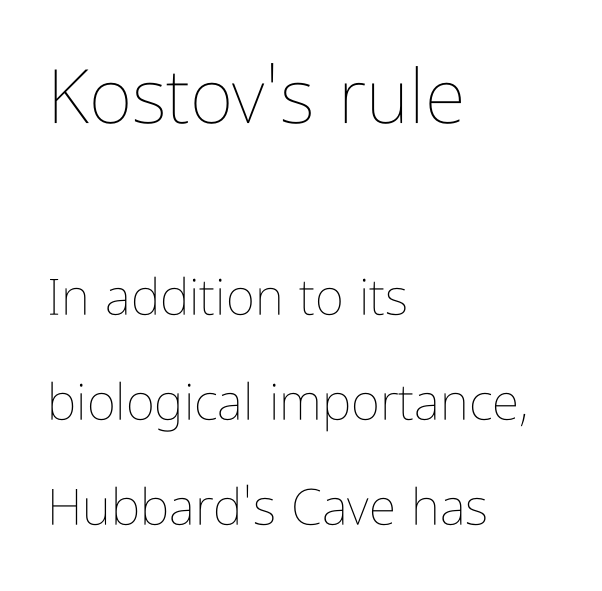
Q: Is the text bold? A: No.
Q: Is the text italic (slanted)? A: No, it is upright.
Q: Is the text underlined? A: No.
Q: How is the paragraph aligned? A: Left-aligned.
Q: Is the spacing between letters normal or unusually wide? A: Normal.
Q: Is the spacing between lines tight, normal or loose? A: Loose.
Q: Which block of text is set in a larger size, the first (top) or the second (bottom)? A: The first (top) one.
Q: Width (condensed, normal, or wide)? A: Condensed.
Q: Stroke contrast? A: Low.
Q: x-height? A: Medium.
Q: Monospaced? A: No.
